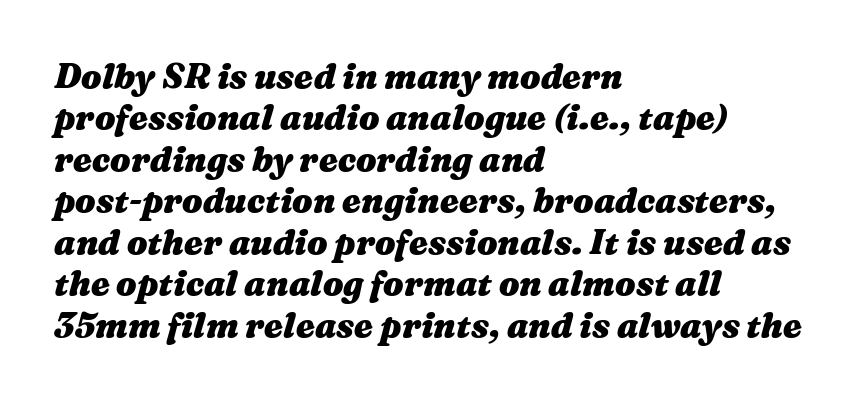
Note the varied advance widths — an 'i' is clearly narrower than an 'm'. This sample uses an oblique cut, with every glyph tilted off the vertical. The glyphs have the mass of a bold cut. The letterforms sit shoulder to shoulder at normal distance. Typeset ragged right — the left edge is the straight one. Rule under the text: the space is simply empty.
